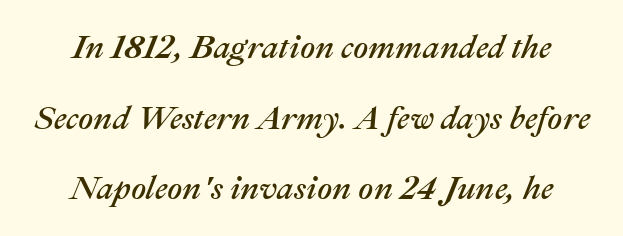
Q: Is the text italic (slanted)? A: Yes, it leans right by about 22 degrees.
Q: Is the text underlined? A: No.
Q: How is the paragraph aligned? A: Centered.
Q: Is the spacing between letters normal or unusually wide? A: Normal.
Q: Is the spacing between lines tight, normal or loose? A: Loose.
Q: Width (condensed, normal, or wide)? A: Normal.
Q: Stroke contrast? A: Medium.
Q: x-height? A: Medium.
Q: Monospaced? A: No.
